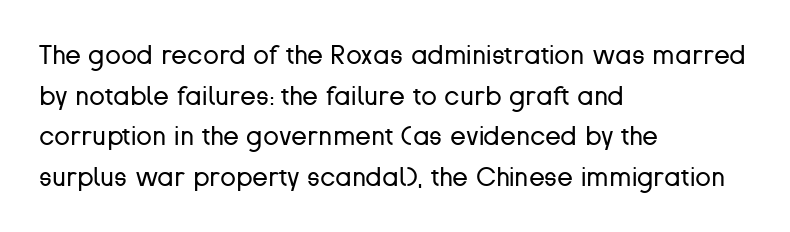
Q: Is the text bold? A: No.
Q: Is the text italic (slanted)? A: No, it is upright.
Q: Is the text underlined? A: No.
Q: How is the paragraph aligned? A: Left-aligned.
Q: Is the spacing between letters normal or unusually wide? A: Normal.
Q: Is the spacing between lines tight, normal or loose? A: Normal.
